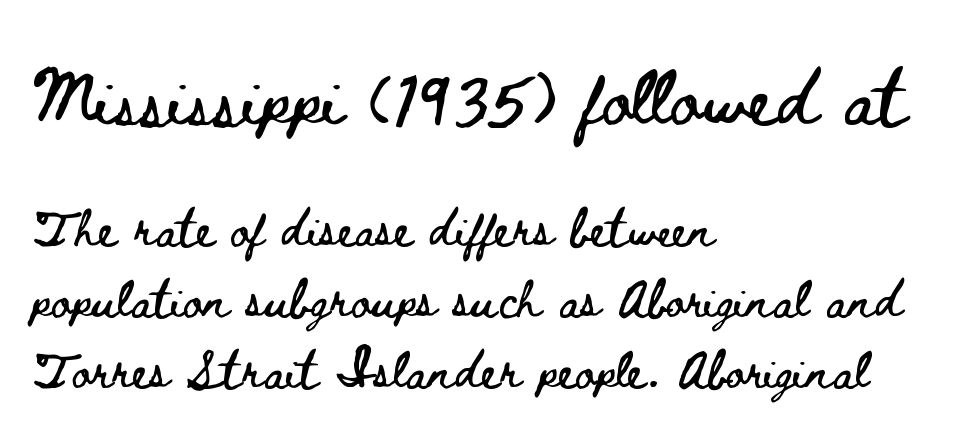
Q: Is the text underlined? A: No.
Q: How is the paragraph aligned? A: Left-aligned.
Q: Is the spacing between letters normal or unusually wide? A: Normal.
Q: Is the spacing between lines tight, normal or loose? A: Loose.
Q: Which block of text is set in a larger size, the first (top) or the second (bottom)? A: The first (top) one.
Q: Width (condensed, normal, or wide)? A: Wide.
Q: Stroke contrast? A: Low.
Q: x-height? A: Small.
Q: Monospaced? A: No.
